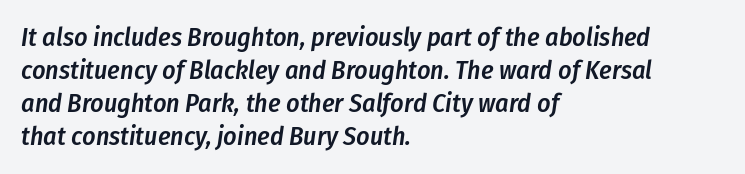
Vertical spacing — default. Alignment: flush left. The font's italic variant was chosen for this text. The letters are semibold — heavier than regular but short of a full bold. Nobody touched the tracking dial on this one.
